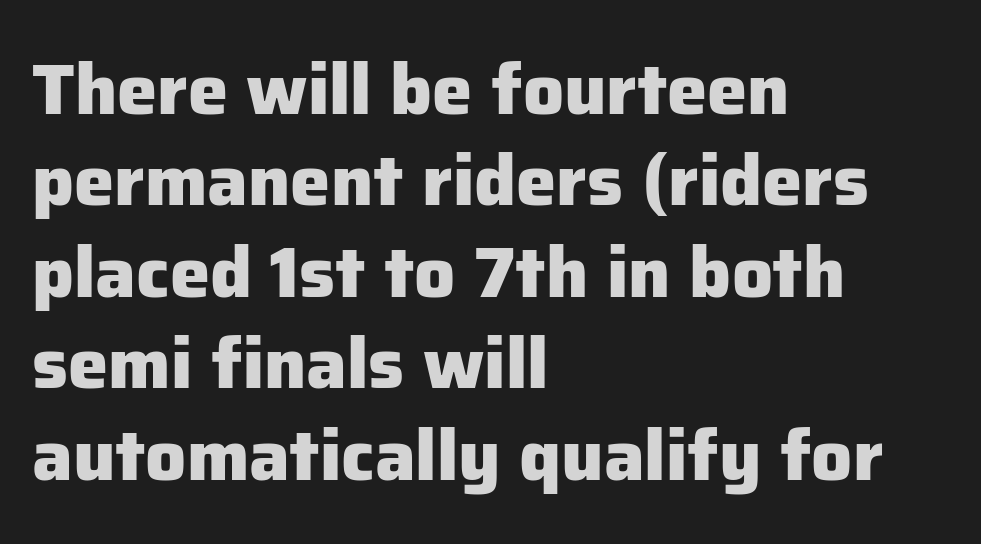
Q: Is the text bold? A: Yes.
Q: Is the text italic (slanted)? A: No, it is upright.
Q: Is the typeface a serif or a sans-serif typeface? A: Sans-serif.
Q: Is the text underlined? A: No.
Q: How is the paragraph aligned? A: Left-aligned.
Q: Is the spacing between letters normal or unusually wide? A: Normal.
Q: Is the spacing between lines tight, normal or loose? A: Normal.
Q: Width (condensed, normal, or wide)? A: Normal.
Q: Stroke contrast? A: Low.
Q: x-height? A: Medium.
Q: Monospaced? A: No.
